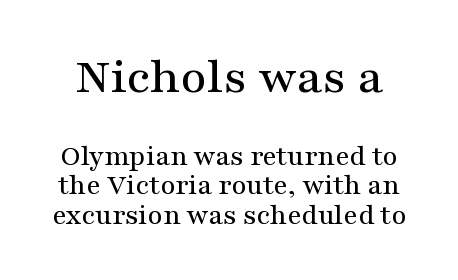
Q: Is the text italic (slanted)? A: No, it is upright.
Q: Is the typeface a serif or a sans-serif typeface? A: Serif.
Q: Is the text underlined? A: No.
Q: Is the spacing between letters normal or unusually wide? A: Normal.
Q: Is the spacing between lines tight, normal or loose? A: Tight.
Q: Which block of text is set in a larger size, the first (top) or the second (bottom)? A: The first (top) one.
Q: Width (condensed, normal, or wide)? A: Wide.
Q: Stroke contrast? A: Medium.
Q: x-height? A: Medium.
Q: Monospaced? A: No.
